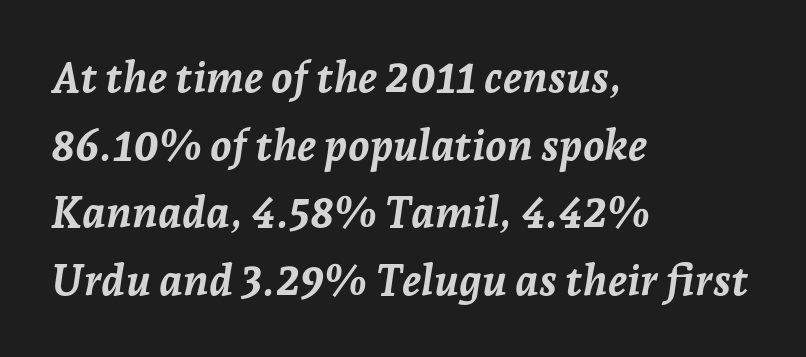
Q: Is the text bold? A: Yes.
Q: Is the text italic (slanted)? A: Yes, it leans right by about 7 degrees.
Q: Is the text underlined? A: No.
Q: How is the paragraph aligned? A: Left-aligned.
Q: Is the spacing between letters normal or unusually wide? A: Normal.
Q: Is the spacing between lines tight, normal or loose? A: Normal.
Q: Width (condensed, normal, or wide)? A: Normal.
Q: Stroke contrast? A: Low.
Q: x-height? A: Medium.
Q: Monospaced? A: No.
